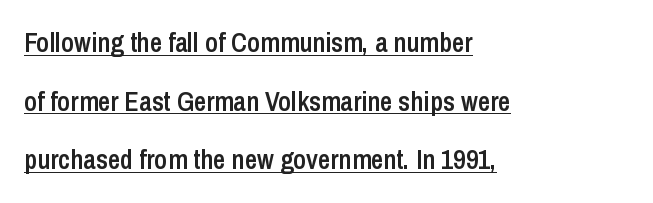
The image shows 27 px text type, upright; set left-aligned, loose line spacing (2.17x), normal letter spacing, underlined.
